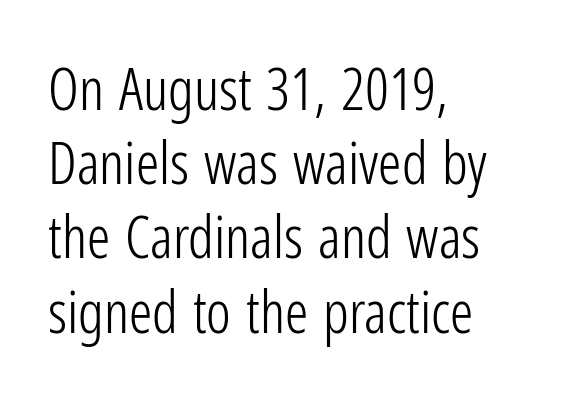
{"serif": "no", "italic": "no", "bold": "no", "weight": "light", "width": "condensed", "stroke_contrast": "low", "x_height": "medium", "monospaced": "no", "underline": "no", "align": "left", "line_spacing": "normal", "line_spacing_ratio": 1.28, "letter_spacing": "normal", "letter_spacing_em": 0.0, "glyph_px": 58}
